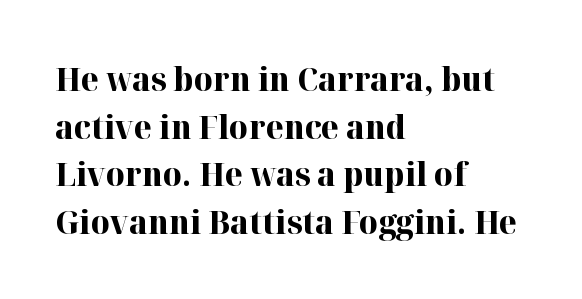
{"serif": "yes", "italic": "no", "bold": "yes", "weight": "bold", "width": "normal", "stroke_contrast": "high", "x_height": "medium", "monospaced": "no", "underline": "no", "align": "left", "line_spacing": "normal", "line_spacing_ratio": 1.44, "letter_spacing": "normal", "letter_spacing_em": 0.0, "glyph_px": 33}
